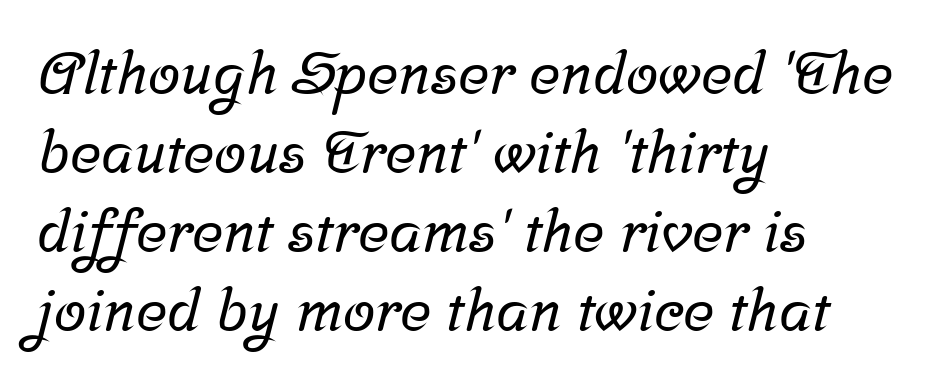
{"width": "normal", "stroke_contrast": "low", "x_height": "medium", "monospaced": "no", "underline": "no", "align": "left", "line_spacing": "normal", "line_spacing_ratio": 1.34, "letter_spacing": "normal", "letter_spacing_em": 0.0, "glyph_px": 59}
